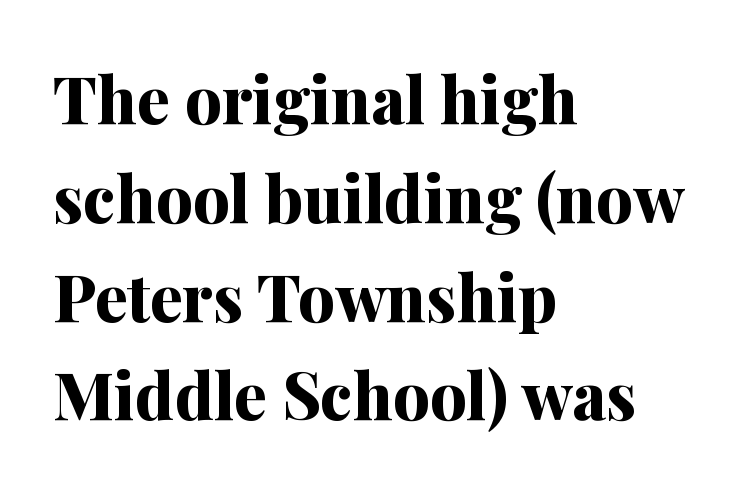
Descenders hang freely into open space. Students, observe: this is what conventionally led text looks like. I'd describe the lettering as bold — thick and assertive. When letters stand straight like this, we call the style roman or upright. Line starts are locked; line ends wander.
